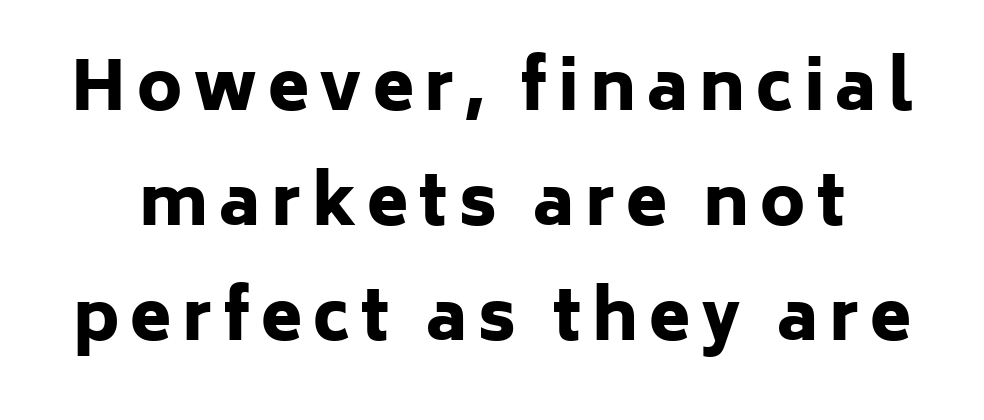
The image shows 67 px heavy sans-serif type, upright; set line spacing 1.72x, not underlined; low stroke contrast and a medium x-height.
